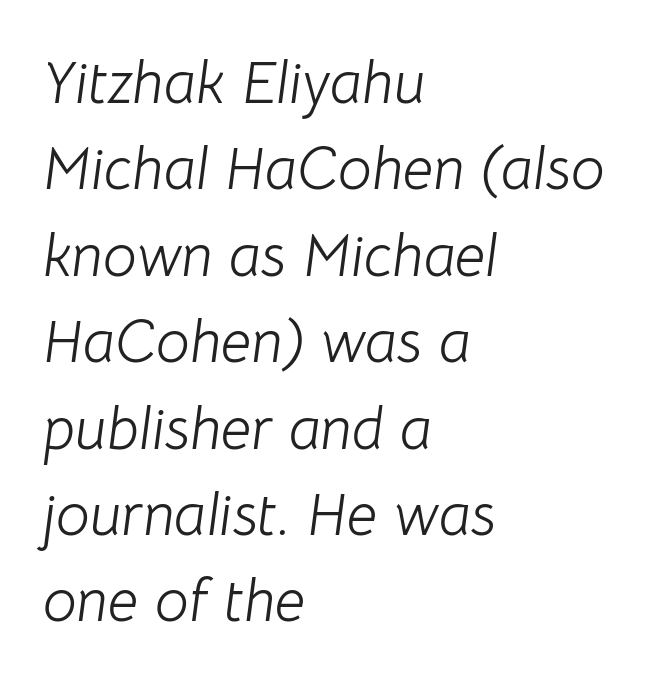
{"italic": "yes", "lean": "right", "slant_degrees": 8, "bold": "no", "weight": "light", "width": "normal", "stroke_contrast": "low", "x_height": "medium", "monospaced": "no", "underline": "no", "align": "left", "line_spacing": "normal", "line_spacing_ratio": 1.44, "letter_spacing": "normal", "letter_spacing_em": 0.0, "glyph_px": 60}
